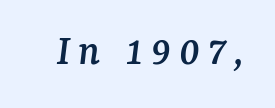
If you drew a line through each stem, it would be angled. In terms of letterform style, serifs are clearly present. The face used here is proportionally spaced, like ordinary book or web type. Glance below the letters and you will spot only blank space.
